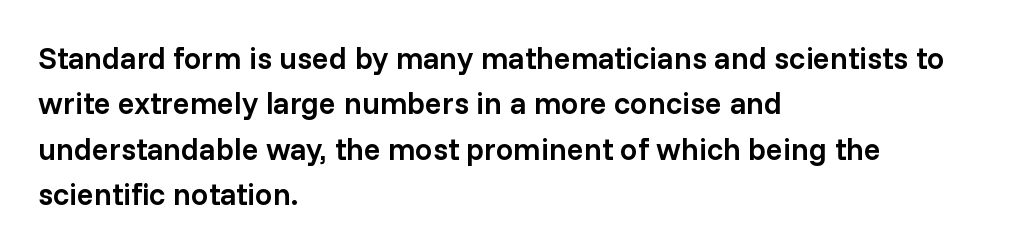
Successive baselines arrive at the customary interval. Is there any slant? The stems are plumb. Decoration check: the copy has no underline. Serif or sans? Sans — the stroke terminals are bare. A typesetter would call this zero additional tracking.
